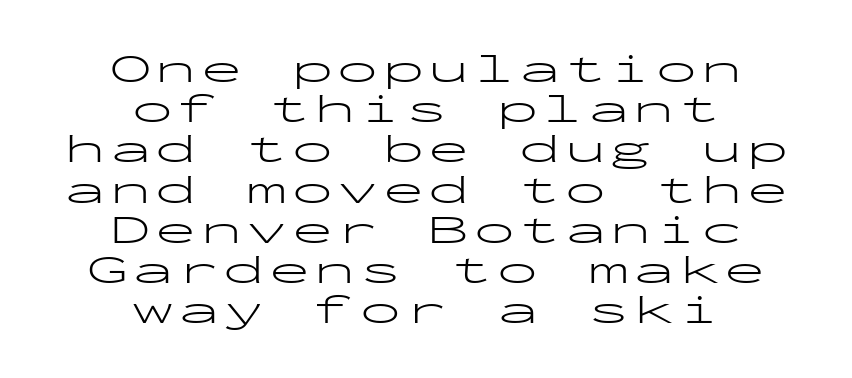
{"serif": "no", "italic": "no", "bold": "no", "weight": "light", "width": "wide", "stroke_contrast": "low", "x_height": "medium", "monospaced": "yes", "underline": "no", "align": "center", "line_spacing": "tight", "line_spacing_ratio": 0.98, "glyph_px": 41}
